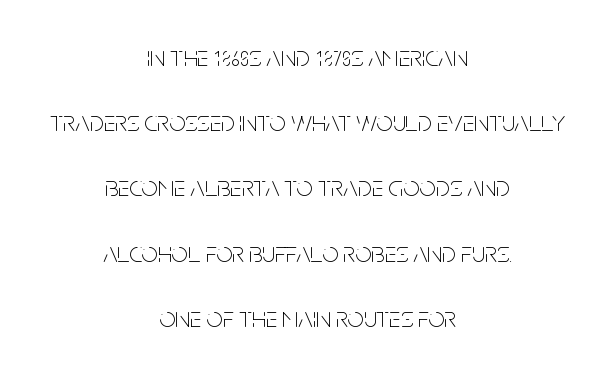
Q: Is the text bold? A: No.
Q: Is the text italic (slanted)? A: No, it is upright.
Q: Is the typeface a serif or a sans-serif typeface? A: Sans-serif.
Q: Is the text underlined? A: No.
Q: How is the paragraph aligned? A: Centered.
Q: Is the spacing between letters normal or unusually wide? A: Normal.
Q: Is the spacing between lines tight, normal or loose? A: Loose.
Q: Width (condensed, normal, or wide)? A: Condensed.
Q: Stroke contrast? A: Low.
Q: x-height? A: Large.
Q: Monospaced? A: No.
